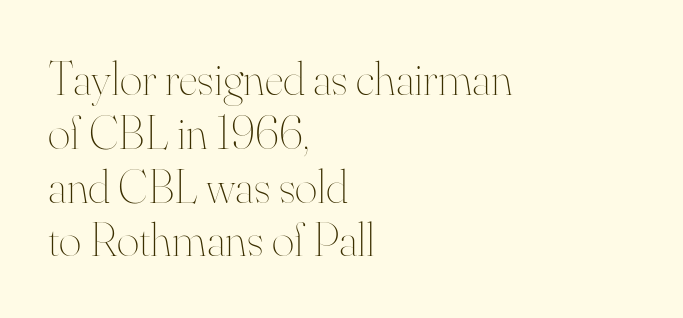
The image shows 48 px thin type, upright; set left-aligned, tight line spacing (1.12x), normal letter spacing, not underlined; high stroke contrast and a small x-height.
